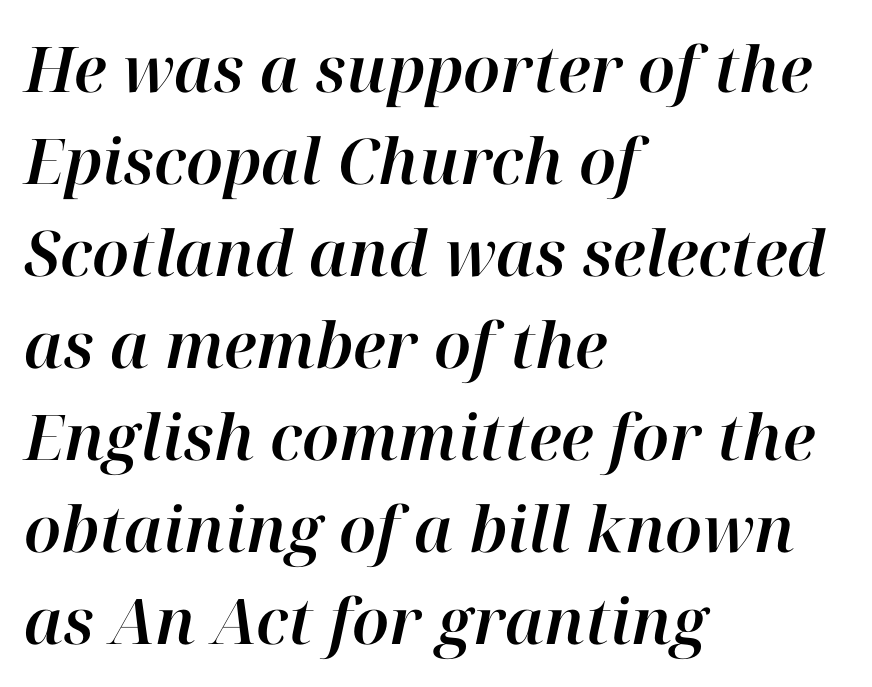
Q: Is the text italic (slanted)? A: Yes, it leans right by about 12 degrees.
Q: Is the text underlined? A: No.
Q: How is the paragraph aligned? A: Left-aligned.
Q: Is the spacing between letters normal or unusually wide? A: Normal.
Q: Is the spacing between lines tight, normal or loose? A: Normal.
Q: Width (condensed, normal, or wide)? A: Normal.
Q: Stroke contrast? A: High.
Q: x-height? A: Medium.
Q: Monospaced? A: No.
